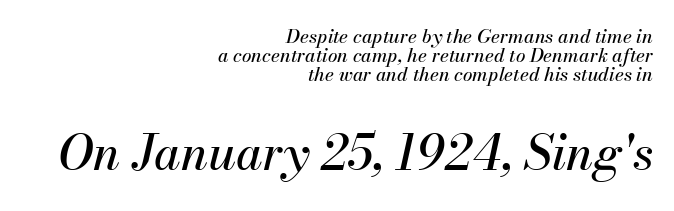
Q: Is the text italic (slanted)? A: Yes, it leans right by about 13 degrees.
Q: Is the text underlined? A: No.
Q: How is the paragraph aligned? A: Right-aligned.
Q: Is the spacing between letters normal or unusually wide? A: Normal.
Q: Is the spacing between lines tight, normal or loose? A: Tight.
Q: Which block of text is set in a larger size, the first (top) or the second (bottom)? A: The second (bottom) one.
Q: Width (condensed, normal, or wide)? A: Normal.
Q: Stroke contrast? A: Medium.
Q: x-height? A: Small.
Q: Monospaced? A: No.
